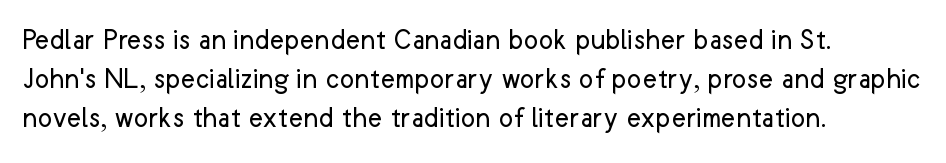
Line beginnings align vertically; line endings do not. The letters look calm and open, with moderate or lighter stems. Words appear dense and cohesive because spacing is normal. The typeface chosen for these lines omits serifs. The specimen omits any rule beneath the text block's lines. The leading is moderate, giving the passage an even texture.
